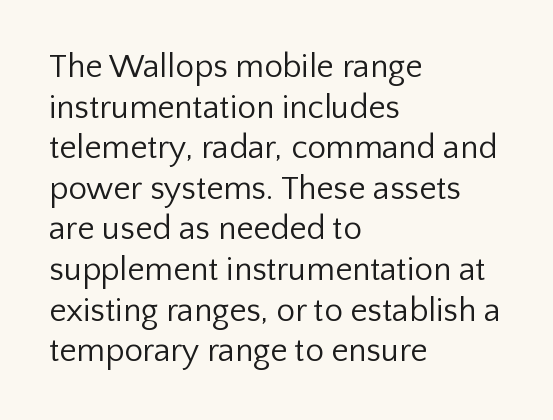
{"serif": "no", "italic": "no", "bold": "no", "weight": "regular", "width": "normal", "stroke_contrast": "low", "x_height": "medium", "monospaced": "no", "underline": "no", "align": "left", "line_spacing_ratio": 1.23, "letter_spacing": "normal", "letter_spacing_em": 0.0, "glyph_px": 33}
